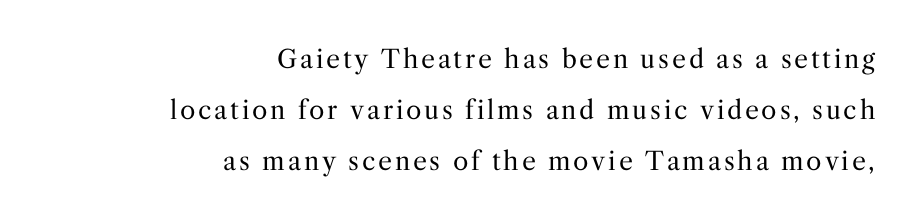
Q: Is the text bold? A: No.
Q: Is the text italic (slanted)? A: No, it is upright.
Q: Is the text underlined? A: No.
Q: How is the paragraph aligned? A: Right-aligned.
Q: Is the spacing between lines tight, normal or loose? A: Loose.
